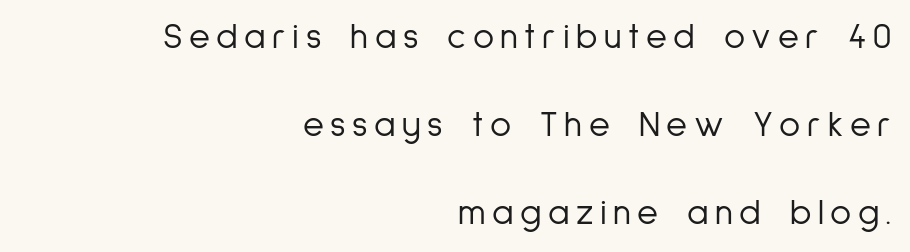
{"serif": "no", "italic": "no", "bold": "no", "weight": "light", "width": "condensed", "stroke_contrast": "low", "x_height": "medium", "monospaced": "no", "underline": "no", "align": "right", "line_spacing": "loose", "line_spacing_ratio": 2.45, "glyph_px": 36}
